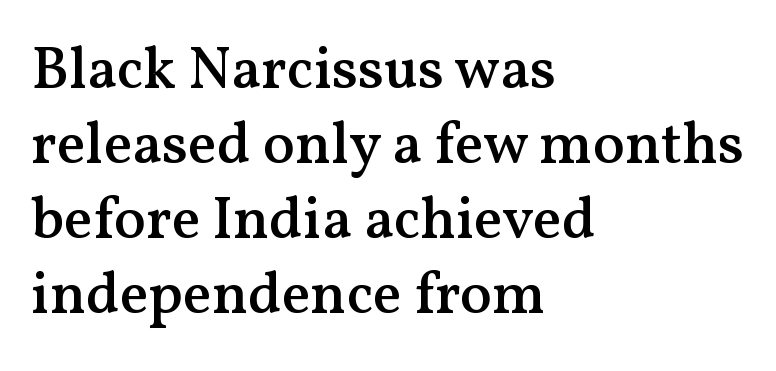
Q: Is the text bold? A: Semi-bold.
Q: Is the text italic (slanted)? A: No, it is upright.
Q: Is the typeface a serif or a sans-serif typeface? A: Serif.
Q: Is the text underlined? A: No.
Q: How is the paragraph aligned? A: Left-aligned.
Q: Is the spacing between letters normal or unusually wide? A: Normal.
Q: Is the spacing between lines tight, normal or loose? A: Normal.
Q: Width (condensed, normal, or wide)? A: Normal.
Q: Stroke contrast? A: Medium.
Q: x-height? A: Medium.
Q: Monospaced? A: No.
